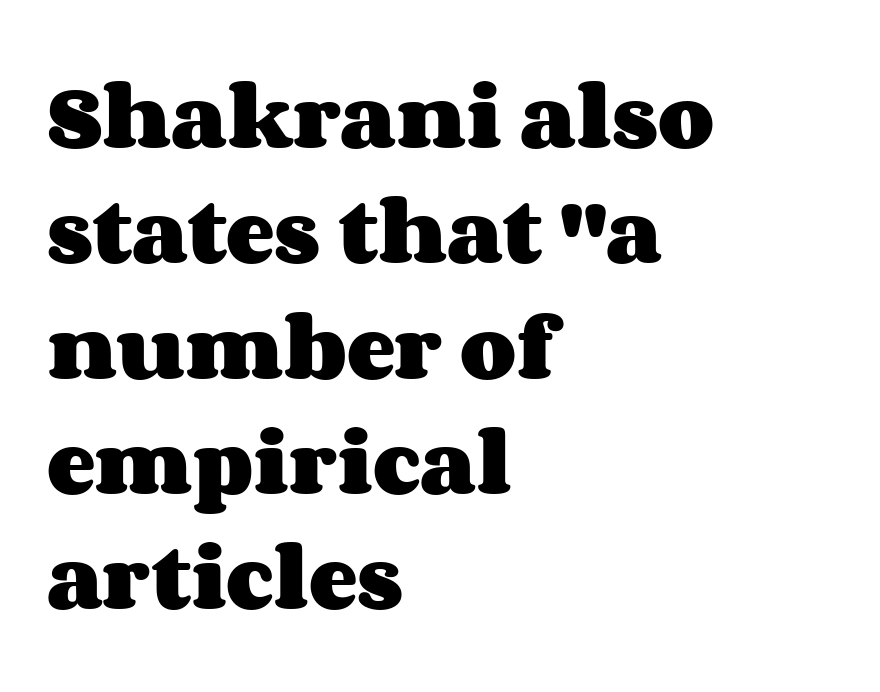
The image shows 73 px heavy, wide type, upright; set left-aligned, normal line spacing (1.58x), normal letter spacing, not underlined; medium stroke contrast and a large x-height.
